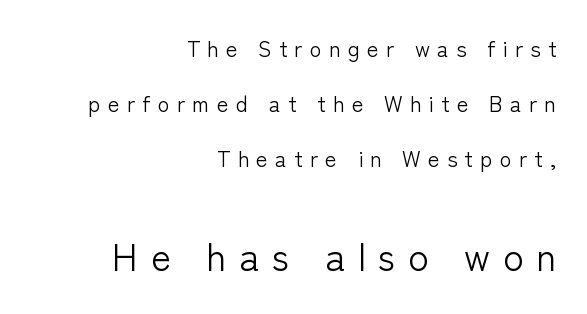
Q: Is the text bold? A: No.
Q: Is the text italic (slanted)? A: No, it is upright.
Q: Is the typeface a serif or a sans-serif typeface? A: Sans-serif.
Q: Is the text underlined? A: No.
Q: How is the paragraph aligned? A: Right-aligned.
Q: Is the spacing between letters normal or unusually wide? A: Unusually wide.
Q: Is the spacing between lines tight, normal or loose? A: Loose.
Q: Which block of text is set in a larger size, the first (top) or the second (bottom)? A: The second (bottom) one.
Q: Width (condensed, normal, or wide)? A: Normal.
Q: Stroke contrast? A: Low.
Q: x-height? A: Medium.
Q: Monospaced? A: No.
